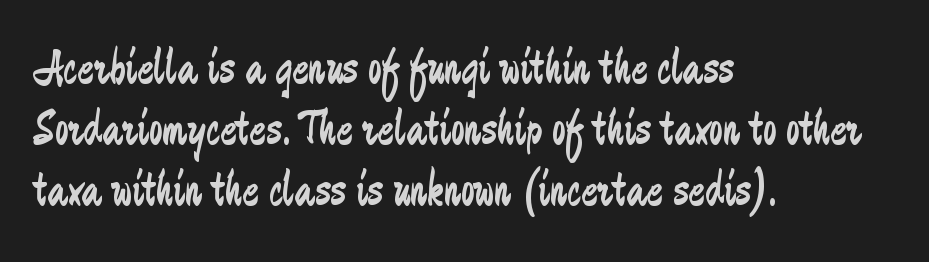
The line-height multiplier appears to be the usual default. Alignment: flush left. Is this a fixed-width face? No — the glyphs have proportional, varying widths. Any mark beneath the type? The region is blank. Examine the stroke ends and you'll find no serifs.
